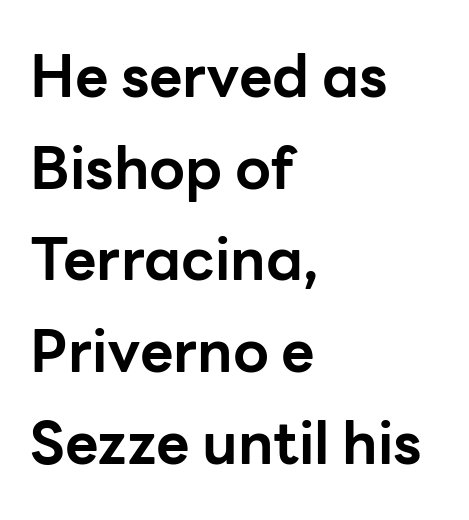
The image shows 58 px bold sans-serif type, upright; set left-aligned, normal line spacing (1.58x), normal letter spacing, not underlined; low stroke contrast and a medium x-height.
